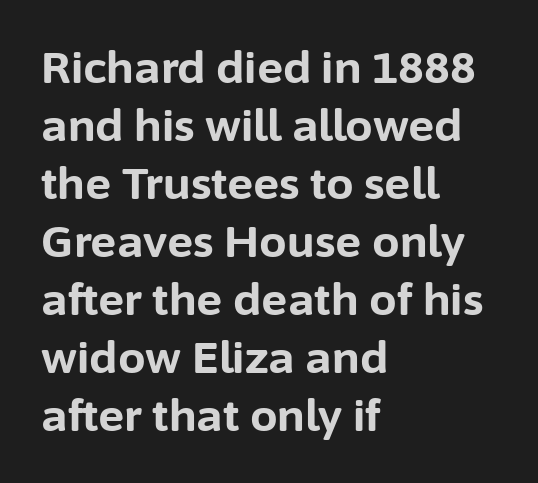
{"serif": "no", "italic": "no", "bold": "yes", "weight": "bold", "width": "normal", "stroke_contrast": "low", "x_height": "medium", "monospaced": "no", "underline": "no", "align": "left", "line_spacing": "normal", "line_spacing_ratio": 1.32, "letter_spacing": "normal", "letter_spacing_em": 0.0, "glyph_px": 44}
